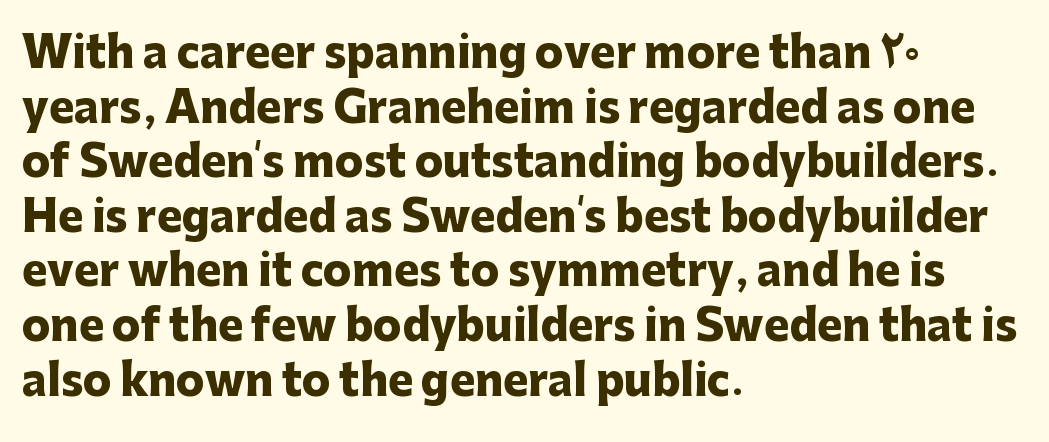
A typesetter would mark this as roman, not italic. Casual observation: everything's shoved over to the left. The block of text has a typical density, with ordinary space between rows. Spacing verdict: proportional, widths tailored to each character. Default kerning and tracking; the words read as compact shapes.
